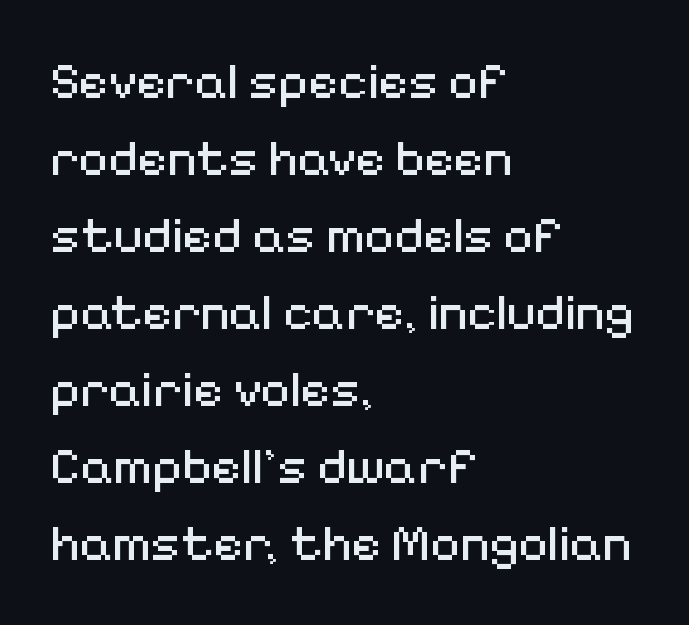
Q: Is the text bold? A: No.
Q: Is the text italic (slanted)? A: No, it is upright.
Q: Is the typeface a serif or a sans-serif typeface? A: Sans-serif.
Q: Is the text underlined? A: No.
Q: How is the paragraph aligned? A: Left-aligned.
Q: Is the spacing between letters normal or unusually wide? A: Normal.
Q: Is the spacing between lines tight, normal or loose? A: Normal.
Q: Width (condensed, normal, or wide)? A: Normal.
Q: Stroke contrast? A: Medium.
Q: x-height? A: Medium.
Q: Monospaced? A: No.
